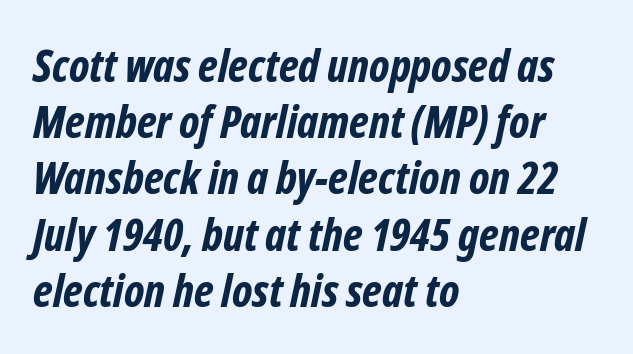
Its strokes are broad and dark, the hallmark of bold type. Tracking value appears to be zero — textbook default spacing. The font family rendered here belongs to the sans-serif group. Character widths vary here, with narrow letters taking less room than wide ones.
